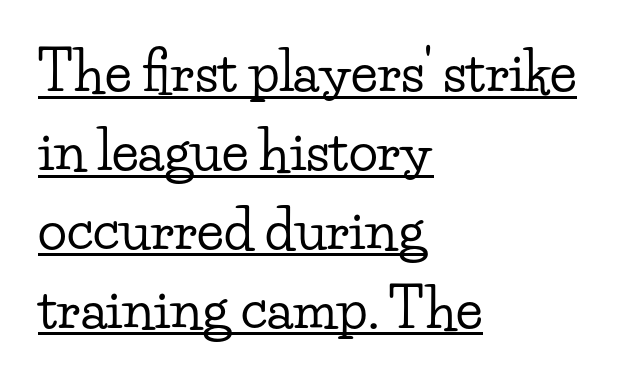
{"serif": "yes", "italic": "no", "width": "wide", "stroke_contrast": "low", "x_height": "small", "monospaced": "no", "underline": "yes", "align": "left", "line_spacing": "normal", "line_spacing_ratio": 1.46, "letter_spacing": "normal", "letter_spacing_em": 0.0, "glyph_px": 54}
